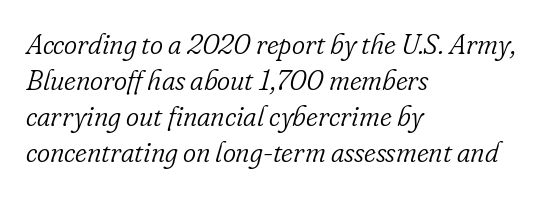
Q: Is the text bold? A: No.
Q: Is the text italic (slanted)? A: Yes, it leans right by about 16 degrees.
Q: Is the typeface a serif or a sans-serif typeface? A: Serif.
Q: Is the text underlined? A: No.
Q: How is the paragraph aligned? A: Left-aligned.
Q: Is the spacing between letters normal or unusually wide? A: Normal.
Q: Is the spacing between lines tight, normal or loose? A: Normal.
Q: Width (condensed, normal, or wide)? A: Normal.
Q: Stroke contrast? A: Low.
Q: x-height? A: Small.
Q: Monospaced? A: No.
